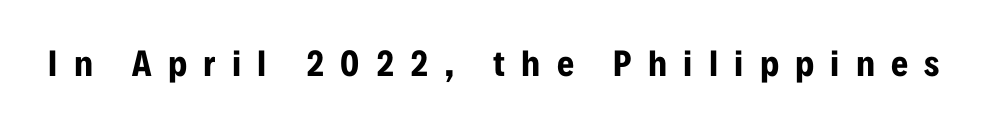
Observe the absence of serifs on each vertical stroke in this sample. Typographic density is high because the face is bold. Posture: vertical. Lines of text with bare space underneath.
